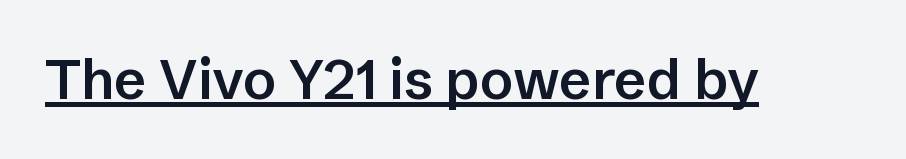
{"serif": "no", "italic": "no", "bold": "semi", "weight": "semibold", "width": "normal", "stroke_contrast": "low", "x_height": "medium", "monospaced": "no", "underline": "yes", "letter_spacing": "normal", "letter_spacing_em": 0.0, "glyph_px": 55}
